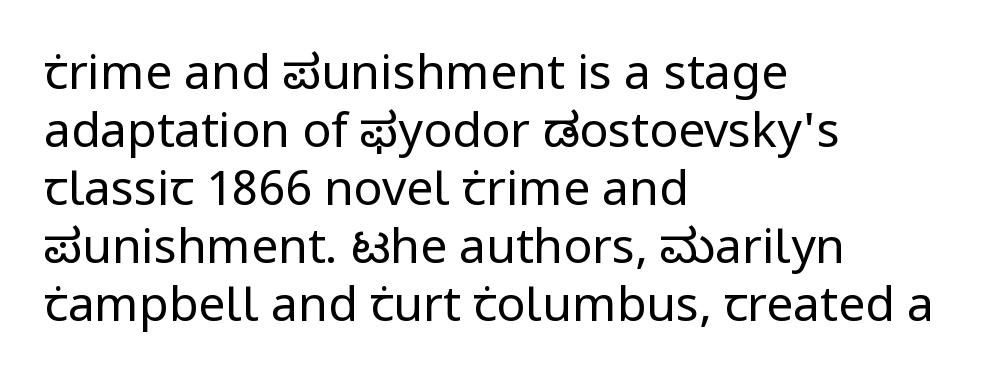
The image shows 48 px regular-weight sans-serif type, upright; set left-aligned, line spacing 1.21x, normal letter spacing, not underlined; low stroke contrast and a medium x-height.
